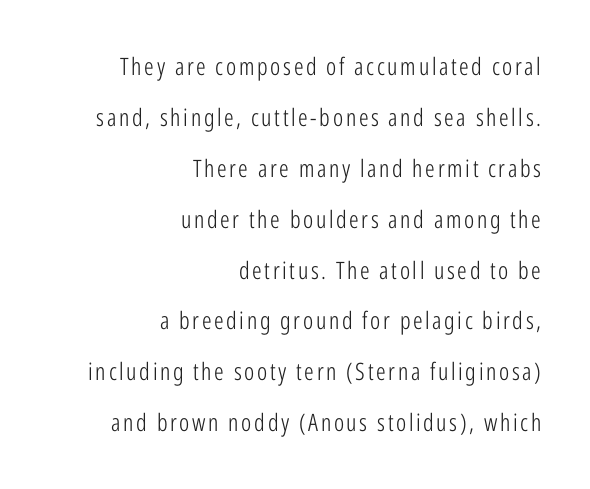
Q: Is the text bold? A: No.
Q: Is the text italic (slanted)? A: No, it is upright.
Q: Is the text underlined? A: No.
Q: How is the paragraph aligned? A: Right-aligned.
Q: Is the spacing between lines tight, normal or loose? A: Loose.
